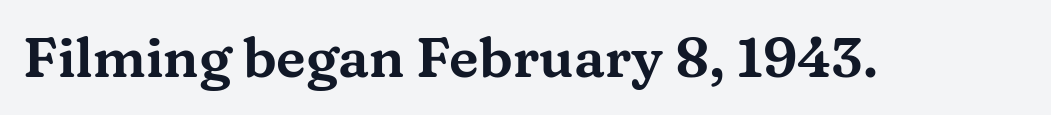
The image shows 55 px wide serif type, upright; set normal letter spacing, not underlined; medium stroke contrast and a medium x-height.
